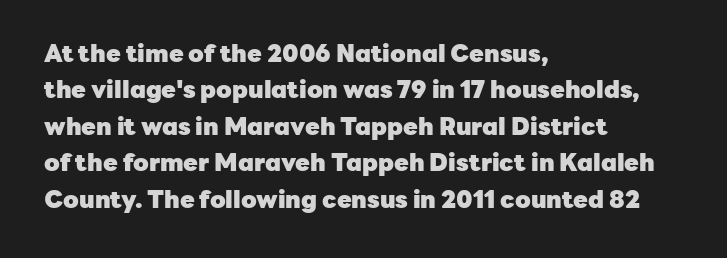
The image shows 24 px bold type, upright; set left-aligned, normal line spacing (1.52x), normal letter spacing, not underlined.
